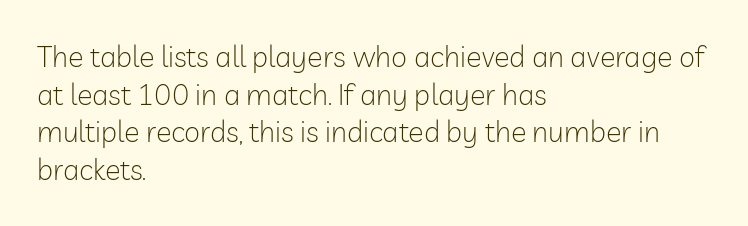
Q: Is the text bold? A: No.
Q: Is the text italic (slanted)? A: No, it is upright.
Q: Is the typeface a serif or a sans-serif typeface? A: Sans-serif.
Q: Is the text underlined? A: No.
Q: How is the paragraph aligned? A: Left-aligned.
Q: Is the spacing between letters normal or unusually wide? A: Normal.
Q: Is the spacing between lines tight, normal or loose? A: Normal.
Q: Width (condensed, normal, or wide)? A: Normal.
Q: Stroke contrast? A: Low.
Q: x-height? A: Medium.
Q: Monospaced? A: No.
